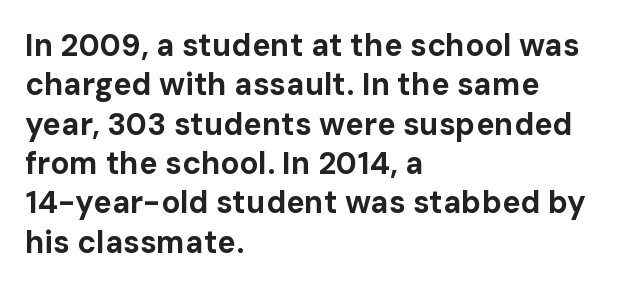
The typesetter chose a ragged-right arrangement here. A typesetter would call this zero additional tracking. A full-strength bold gives these letters their thick strokes. Nope, no serifs anywhere on these letters. Italic? Not at all — the glyphs are vertical. Do the characters align in a grid? No, the font is proportional.
